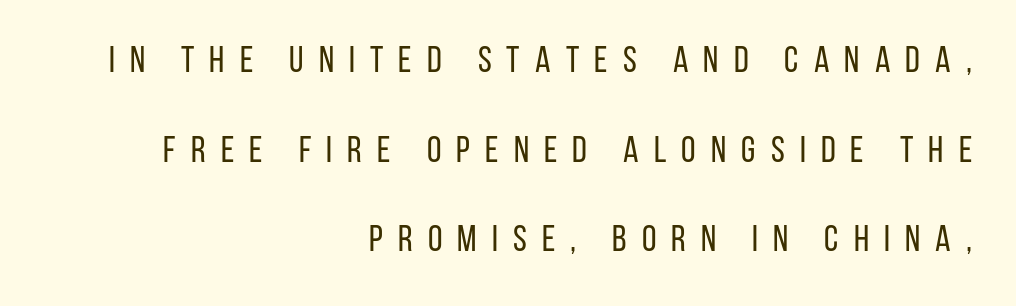
Every stem runs plumb, perpendicular to the baseline. Loosely led — the rows are spread out. The typeface chosen for these lines omits serifs. The passage shown is typed in a proportional face where columns would drift.
